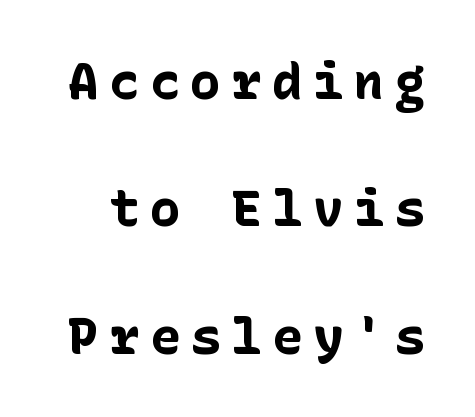
The image shows 51 px bold sans-serif type, upright; set loose line spacing (2.5x), unusually wide letter spacing (+0.2 em), not underlined; low stroke contrast and a medium x-height.
